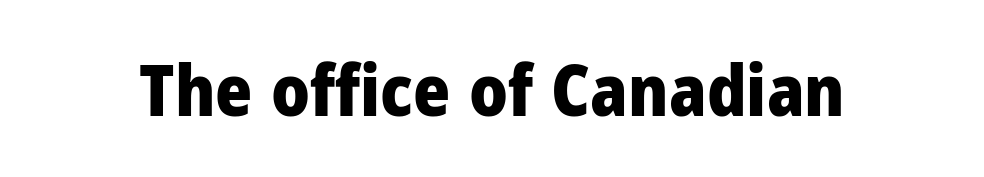
{"serif": "no", "italic": "no", "bold": "yes", "weight": "heavy", "width": "normal", "stroke_contrast": "low", "x_height": "medium", "monospaced": "no", "underline": "no", "letter_spacing": "normal", "letter_spacing_em": 0.0, "glyph_px": 71}
